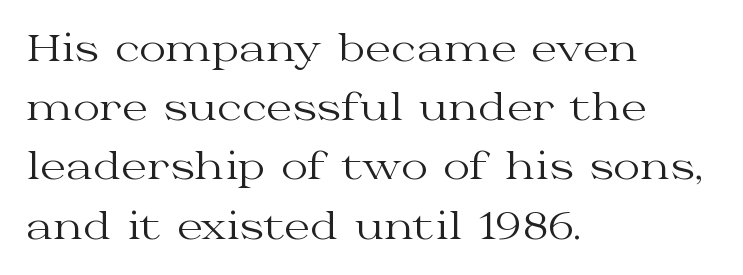
Q: Is the text bold? A: No.
Q: Is the text italic (slanted)? A: No, it is upright.
Q: Is the typeface a serif or a sans-serif typeface? A: Serif.
Q: Is the text underlined? A: No.
Q: How is the paragraph aligned? A: Left-aligned.
Q: Is the spacing between letters normal or unusually wide? A: Normal.
Q: Is the spacing between lines tight, normal or loose? A: Normal.
Q: Width (condensed, normal, or wide)? A: Wide.
Q: Stroke contrast? A: Medium.
Q: x-height? A: Medium.
Q: Monospaced? A: No.
